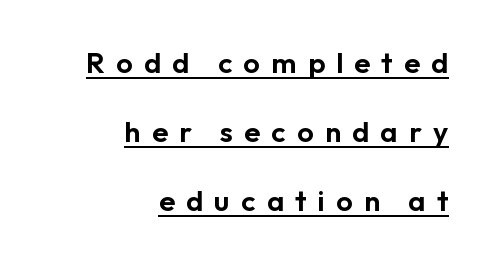
The image shows 29 px sans-serif type, upright; set right-aligned, loose line spacing (2.38x), unusually wide letter spacing (+0.39 em), underlined; low stroke contrast and a medium x-height.
